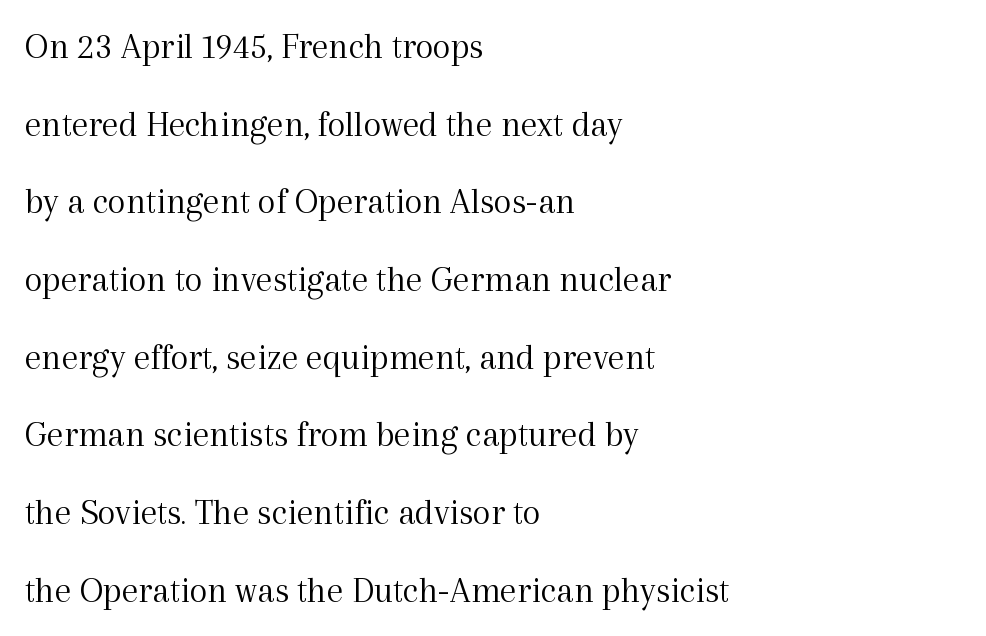
Q: Is the text bold? A: No.
Q: Is the text italic (slanted)? A: No, it is upright.
Q: Is the typeface a serif or a sans-serif typeface? A: Serif.
Q: Is the text underlined? A: No.
Q: How is the paragraph aligned? A: Left-aligned.
Q: Is the spacing between letters normal or unusually wide? A: Normal.
Q: Is the spacing between lines tight, normal or loose? A: Loose.
Q: Width (condensed, normal, or wide)? A: Normal.
Q: x-height? A: Medium.
Q: Monospaced? A: No.
